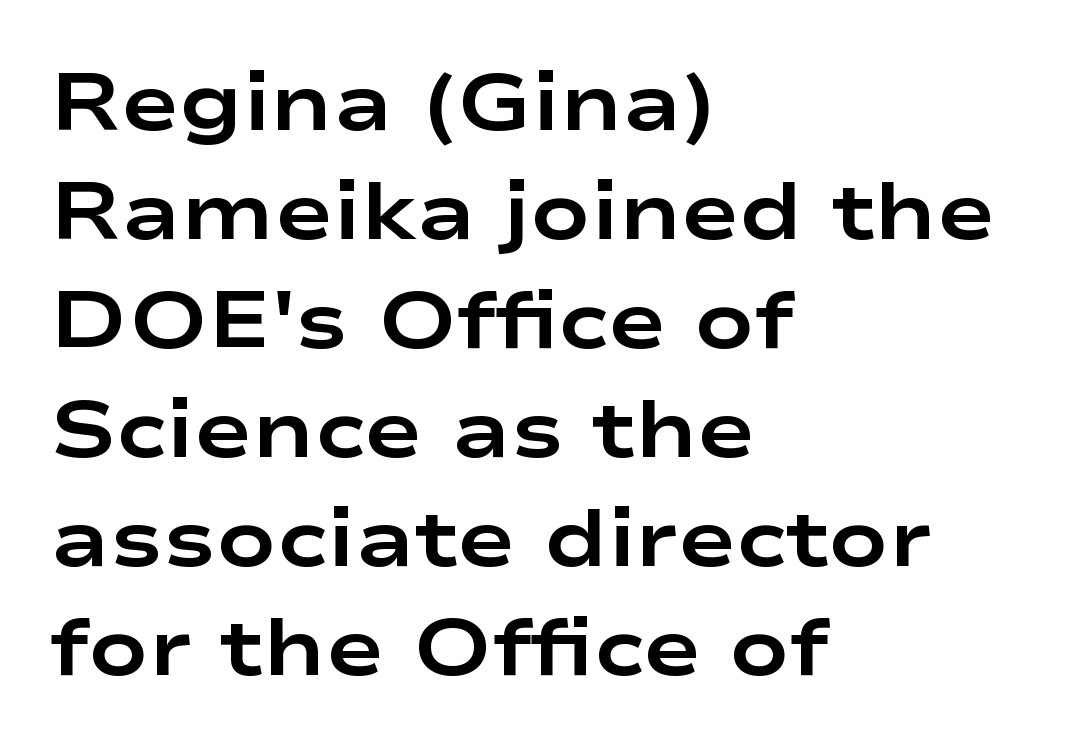
The typesetter chose a ragged-right arrangement here. Observe the ordinary spacing: letters are neighbours, not strangers. Note the varied advance widths — an 'i' is clearly narrower than an 'm'. Descender tails drop into unmarked territory. Is there any slant? The stems are plumb. One glance says typical: line gaps are just what's usual.
